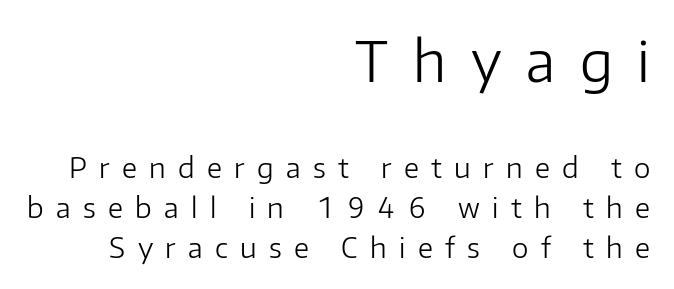
The image shows 56 px light sans-serif type, upright; set right-aligned, normal line spacing (1.43x), unusually wide letter spacing (+0.44 em), not underlined; the first (top) block is 2.0x larger; low stroke contrast and a medium x-height.
